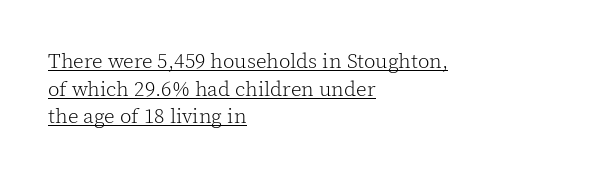
The image shows 21 px text type, upright; set left-aligned, normal line spacing (1.31x), normal letter spacing, underlined.
